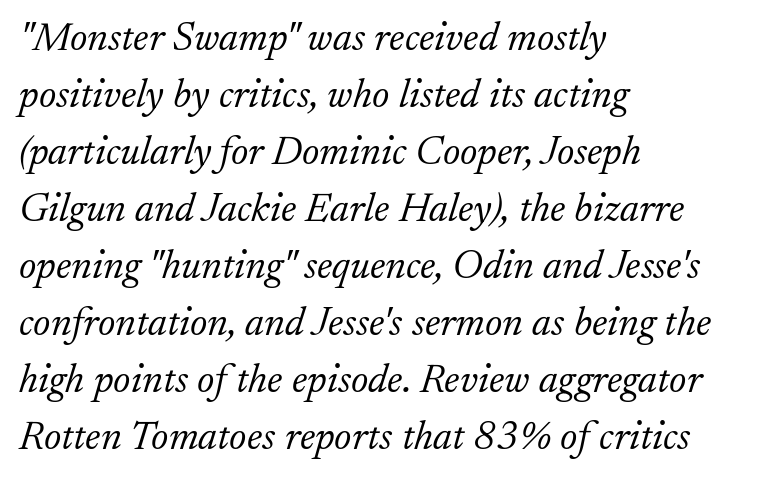
The text carries the slant typical of an italic or oblique font. The typesetter chose a ragged-right arrangement here. The face used here is proportionally spaced, like ordinary book or web type. The characters display serif detailing at their extremities. Only glyphs here, with clear space below each row. These lines keep a tight, regular rhythm from letter to letter.
